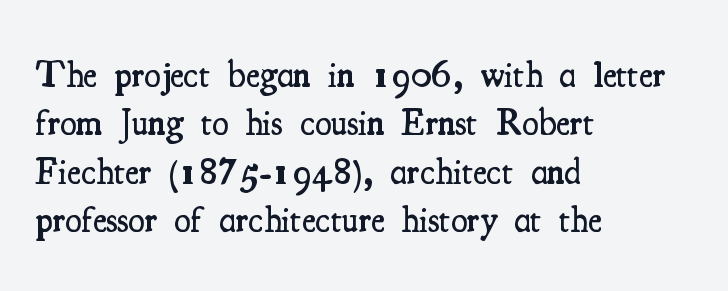
The image shows 37 px semibold, condensed serif type, upright; set left-aligned, normal line spacing (1.31x), normal letter spacing, not underlined; medium stroke contrast and a small x-height.
